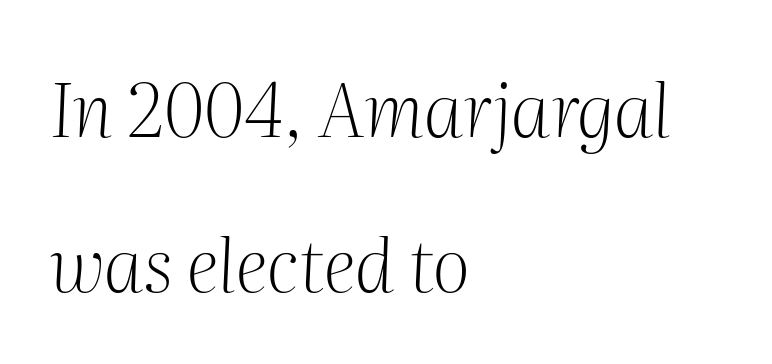
Just letters on the line, the space beneath them empty. The font's italic variant was chosen for this text. Is the letter spacing exaggerated? No — it looks like the ordinary default. Alignment: flush left. Proportional: the letters do not fall into vertical columns.
